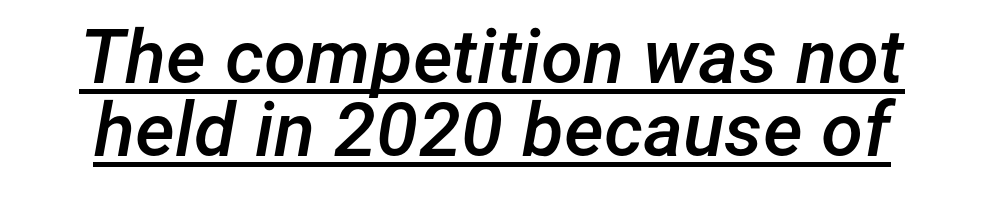
Q: Is the text bold? A: Semi-bold.
Q: Is the text italic (slanted)? A: Yes, it leans right by about 12 degrees.
Q: Is the text underlined? A: Yes.
Q: Is the spacing between letters normal or unusually wide? A: Normal.
Q: Is the spacing between lines tight, normal or loose? A: Tight.
Q: Width (condensed, normal, or wide)? A: Normal.
Q: Stroke contrast? A: Low.
Q: x-height? A: Medium.
Q: Monospaced? A: No.
